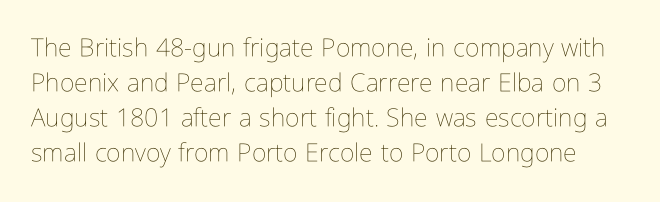
Q: Is the text bold? A: No.
Q: Is the text italic (slanted)? A: No, it is upright.
Q: Is the text underlined? A: No.
Q: Is the spacing between letters normal or unusually wide? A: Normal.
Q: Is the spacing between lines tight, normal or loose? A: Normal.
